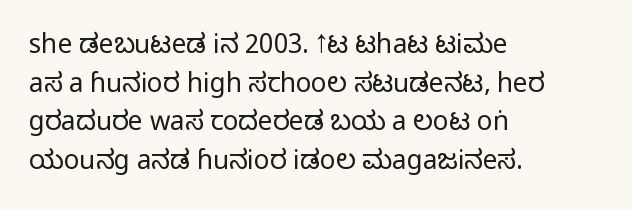
{"italic": "no", "bold": "no", "underline": "no", "align": "left", "line_spacing": "normal", "line_spacing_ratio": 1.49, "letter_spacing": "normal", "letter_spacing_em": 0.0, "glyph_px": 26}
